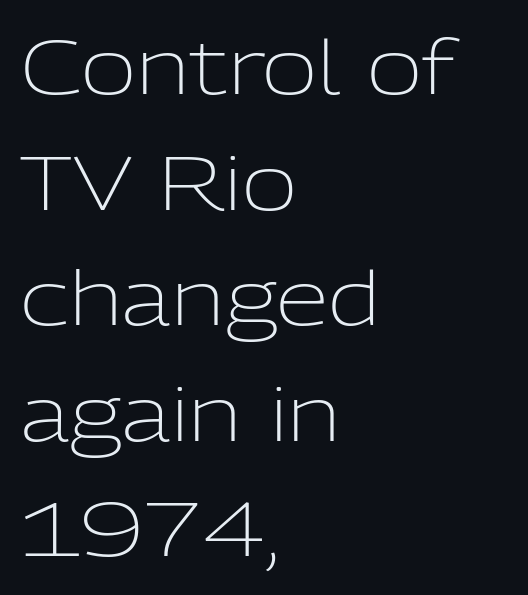
Q: Is the text bold? A: No.
Q: Is the text italic (slanted)? A: No, it is upright.
Q: Is the typeface a serif or a sans-serif typeface? A: Sans-serif.
Q: Is the text underlined? A: No.
Q: How is the paragraph aligned? A: Left-aligned.
Q: Is the spacing between letters normal or unusually wide? A: Normal.
Q: Is the spacing between lines tight, normal or loose? A: Normal.
Q: Width (condensed, normal, or wide)? A: Normal.
Q: Stroke contrast? A: Low.
Q: x-height? A: Medium.
Q: Monospaced? A: No.
